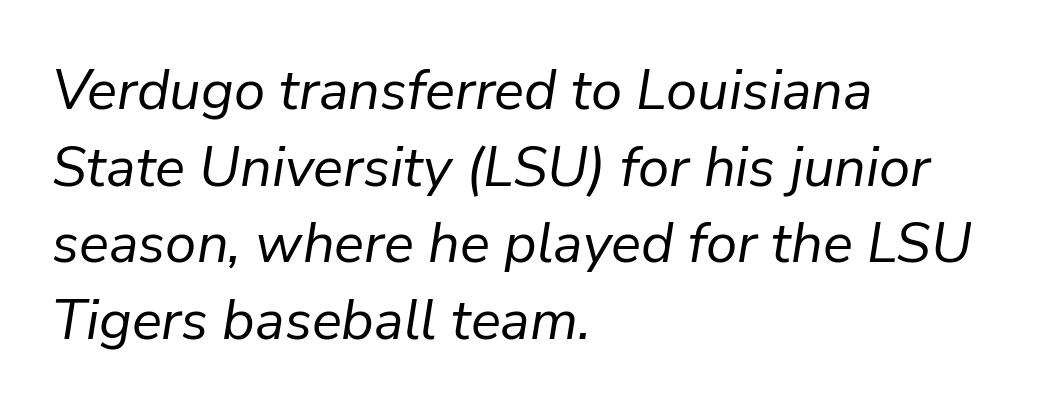
Q: Is the text bold? A: No.
Q: Is the text italic (slanted)? A: Yes, it leans right by about 9 degrees.
Q: Is the text underlined? A: No.
Q: How is the paragraph aligned? A: Left-aligned.
Q: Is the spacing between letters normal or unusually wide? A: Normal.
Q: Is the spacing between lines tight, normal or loose? A: Normal.
Q: Width (condensed, normal, or wide)? A: Normal.
Q: Stroke contrast? A: Low.
Q: x-height? A: Medium.
Q: Monospaced? A: No.
